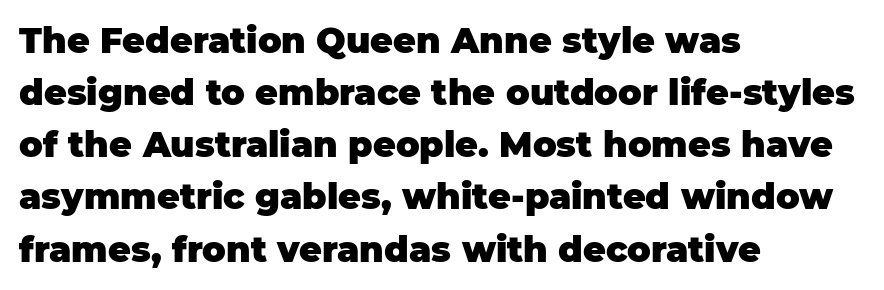
Posture: vertical. Anything drawn beneath the words? Only blank space. Stroke thickness is high; the sample reads as a true bold. Students, observe: this is what conventionally led text looks like. This sample has the flowing, uneven cadence of proportional lettering.
